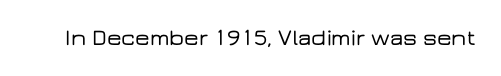
Each word holds together tightly as a unit, with standard inter-letter gaps. Posture: upright roman. The specimen omits any rule beneath the text block's lines.
